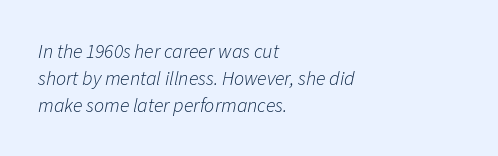
Q: Is the text bold? A: No.
Q: Is the text italic (slanted)? A: Yes, it leans right by about 11 degrees.
Q: Is the text underlined? A: No.
Q: How is the paragraph aligned? A: Left-aligned.
Q: Is the spacing between letters normal or unusually wide? A: Normal.
Q: Is the spacing between lines tight, normal or loose? A: Normal.
